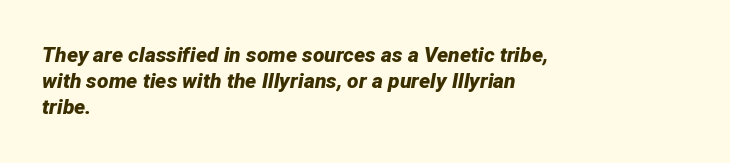
The image shows 21 px bold type, italic (leaning right); set left-aligned, normal line spacing (1.25x), normal letter spacing, not underlined.
